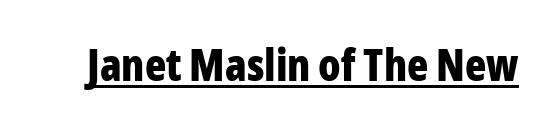
Q: Is the text bold? A: Yes.
Q: Is the text italic (slanted)? A: No, it is upright.
Q: Is the typeface a serif or a sans-serif typeface? A: Sans-serif.
Q: Is the text underlined? A: Yes.
Q: Is the spacing between letters normal or unusually wide? A: Normal.
Q: Width (condensed, normal, or wide)? A: Condensed.
Q: Stroke contrast? A: Low.
Q: x-height? A: Medium.
Q: Monospaced? A: No.
